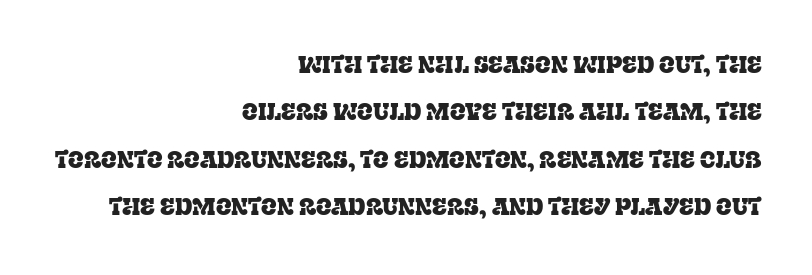
{"italic": "no", "underline": "no", "align": "right", "line_spacing": "loose", "line_spacing_ratio": 2.06, "letter_spacing": "normal", "letter_spacing_em": 0.0, "glyph_px": 23}
